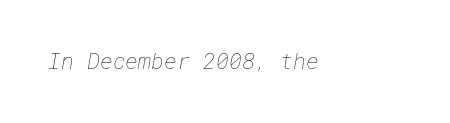
Q: Is the text bold? A: No.
Q: Is the text underlined? A: No.
Q: Is the spacing between letters normal or unusually wide? A: Normal.
